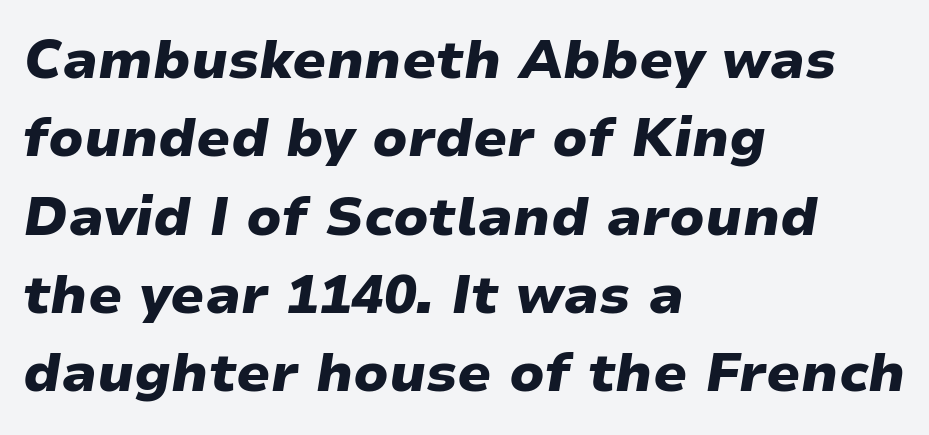
The image shows 54 px heavy, wide type, italic (leaning right); set left-aligned, normal line spacing (1.45x), normal letter spacing, not underlined; low stroke contrast and a medium x-height.
